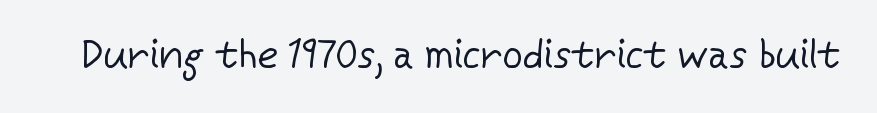
No italicization has been applied; the sample stays upright. The space directly below the letters is spotless. There is no visible air inserted between adjacent glyphs. Is this a heavy cut? Hardly; it is regular or lighter.
